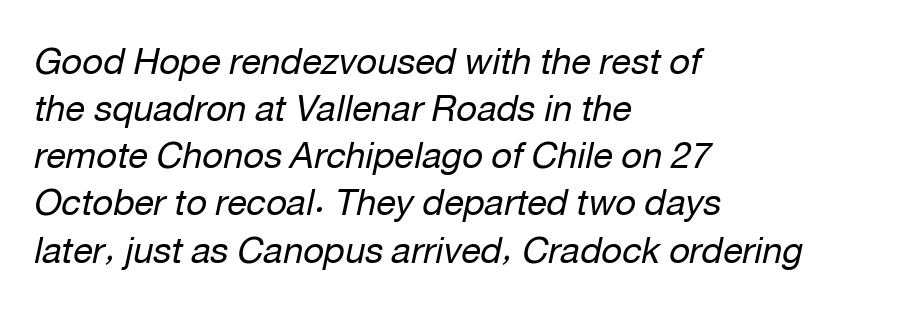
{"italic": "yes", "lean": "right", "slant_degrees": 12, "bold": "no", "weight": "regular", "width": "normal", "stroke_contrast": "low", "x_height": "medium", "monospaced": "no", "underline": "no", "align": "left", "line_spacing": "normal", "line_spacing_ratio": 1.31, "letter_spacing": "normal", "letter_spacing_em": 0.0, "glyph_px": 36}
